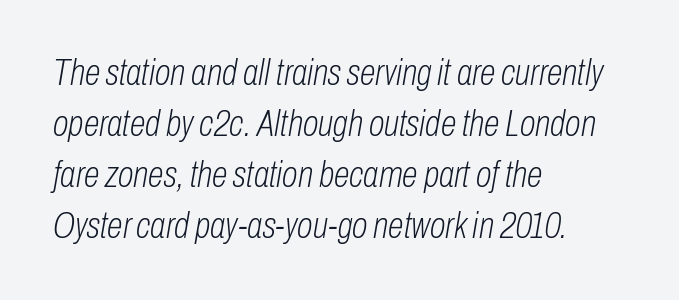
The passage shown is not bold in any degree. The gaps between neighbouring characters are ordinary and unremarkable. Yep, that's italic — everything's leaning. Reading down the column, the eye jumps a familiar distance to each next line. The words here are not underlined.
